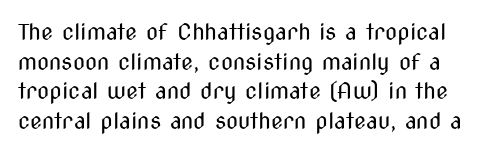
Does extra space separate the letters? No, they use regular spacing. A normal amount of white space separates one row of letters from the next. Stems and bowls with no extra thickness — not bold. Underline: absent.
